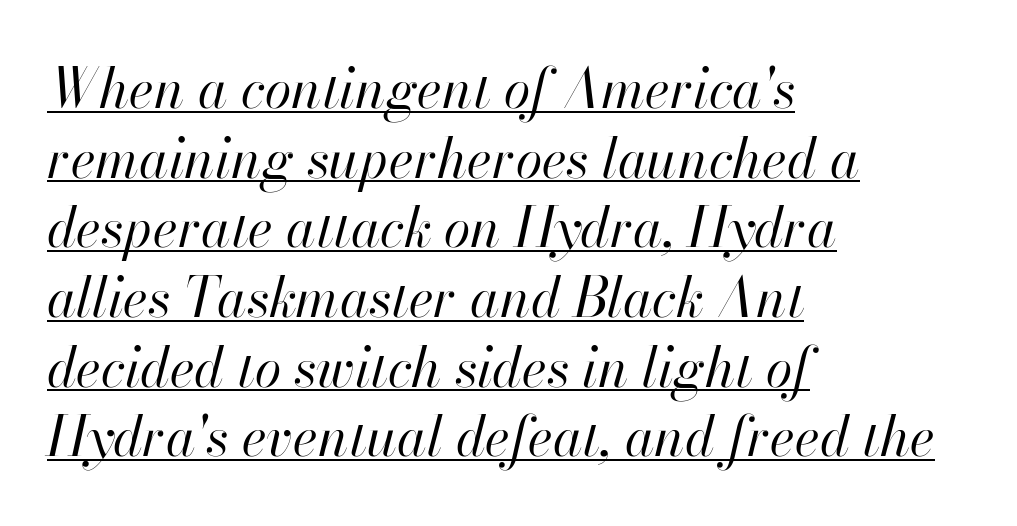
Q: Is the text bold? A: No.
Q: Is the text italic (slanted)? A: Yes, it leans right by about 13 degrees.
Q: Is the text underlined? A: Yes.
Q: How is the paragraph aligned? A: Left-aligned.
Q: Is the spacing between letters normal or unusually wide? A: Normal.
Q: Is the spacing between lines tight, normal or loose? A: Normal.
Q: Width (condensed, normal, or wide)? A: Normal.
Q: Stroke contrast? A: High.
Q: x-height? A: Small.
Q: Monospaced? A: No.
